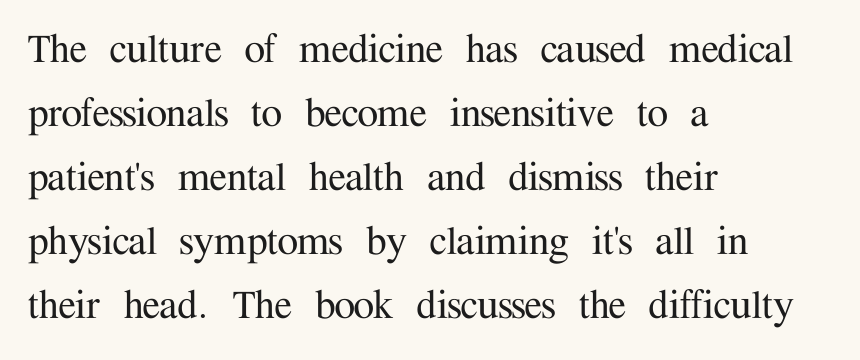
Q: Is the text italic (slanted)? A: No, it is upright.
Q: Is the typeface a serif or a sans-serif typeface? A: Serif.
Q: Is the text underlined? A: No.
Q: How is the paragraph aligned? A: Left-aligned.
Q: Is the spacing between letters normal or unusually wide? A: Normal.
Q: Is the spacing between lines tight, normal or loose? A: Normal.
Q: Width (condensed, normal, or wide)? A: Normal.
Q: Stroke contrast? A: Medium.
Q: x-height? A: Medium.
Q: Monospaced? A: No.
